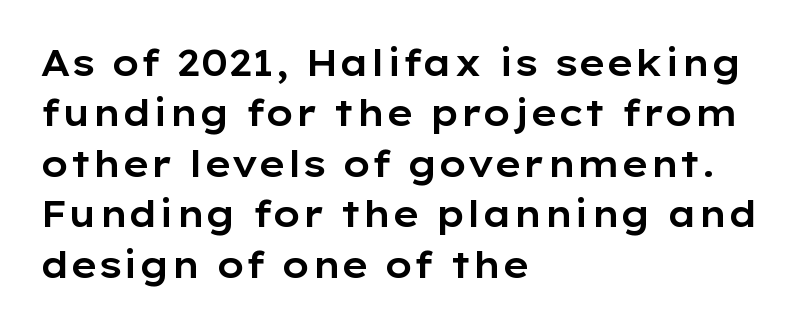
The characters display no serif detailing; their extremities are plain. The setting favours the left margin, as ordinary paragraphs usually do. Spacing verdict: proportional, widths tailored to each character. The lettering stays uniformly vertical, giving the passage a roman look. Short note: letters normally spaced.
